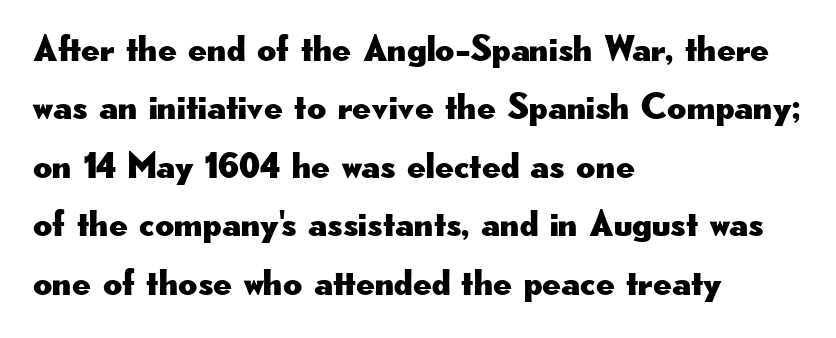
Tracking here is standard; glyphs follow each other at the usual distance. This sample has the flowing, uneven cadence of proportional lettering. The foot of each line stays bare and open. Regarding leading, the lines here are spaced in the standard way. You can tell from the bare stems that sans-serif type was used.
